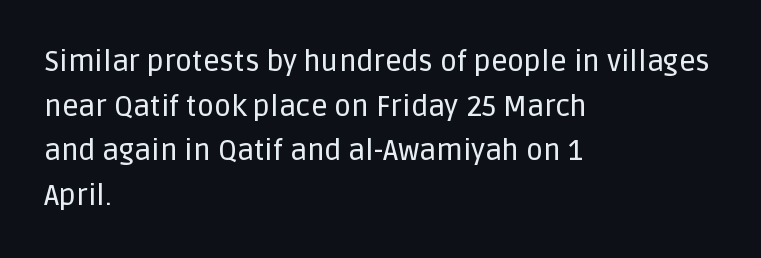
Q: Is the text italic (slanted)? A: No, it is upright.
Q: Is the typeface a serif or a sans-serif typeface? A: Sans-serif.
Q: Is the text underlined? A: No.
Q: How is the paragraph aligned? A: Left-aligned.
Q: Is the spacing between letters normal or unusually wide? A: Normal.
Q: Is the spacing between lines tight, normal or loose? A: Normal.
Q: Width (condensed, normal, or wide)? A: Normal.
Q: Stroke contrast? A: Low.
Q: x-height? A: Large.
Q: Monospaced? A: No.
